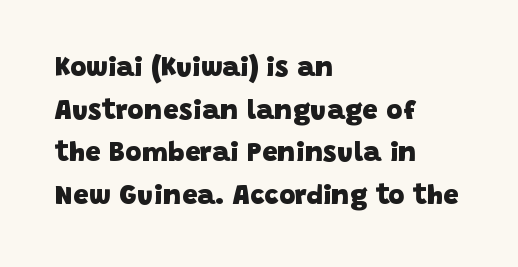
Q: Is the text bold? A: Yes.
Q: Is the typeface a serif or a sans-serif typeface? A: Sans-serif.
Q: Is the text underlined? A: No.
Q: How is the paragraph aligned? A: Left-aligned.
Q: Is the spacing between letters normal or unusually wide? A: Normal.
Q: Is the spacing between lines tight, normal or loose? A: Normal.
Q: Width (condensed, normal, or wide)? A: Normal.
Q: Stroke contrast? A: Low.
Q: x-height? A: Large.
Q: Monospaced? A: No.
